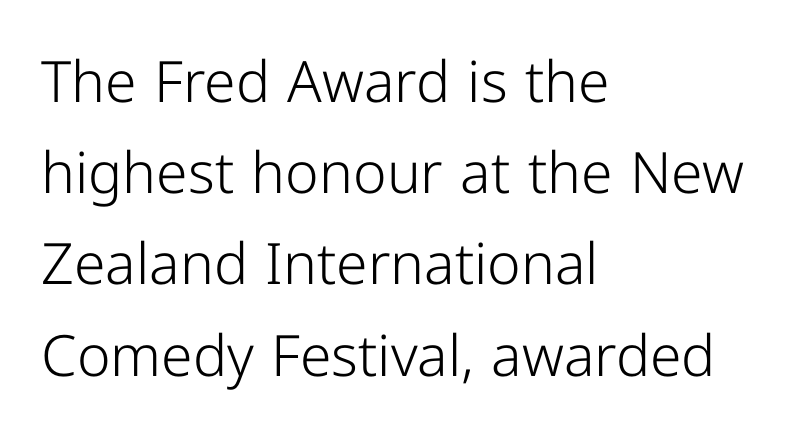
{"serif": "no", "italic": "no", "bold": "no", "weight": "light", "width": "normal", "stroke_contrast": "low", "x_height": "medium", "monospaced": "no", "underline": "no", "align": "left", "line_spacing": "normal", "line_spacing_ratio": 1.6, "letter_spacing": "normal", "letter_spacing_em": 0.0, "glyph_px": 57}
